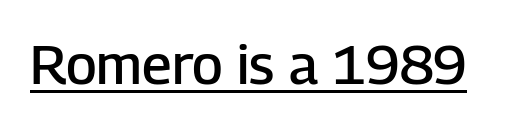
The image shows 55 px semibold sans-serif type, upright; set normal letter spacing, underlined; low stroke contrast and a medium x-height.
